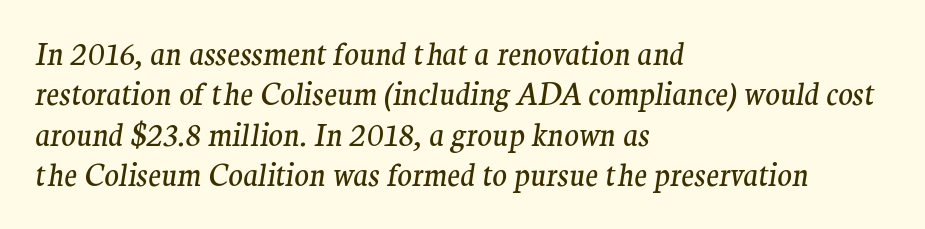
{"serif": "yes", "italic": "yes", "lean": "right", "slant_degrees": 9, "bold": "no", "weight": "regular", "width": "normal", "stroke_contrast": "medium", "x_height": "medium", "monospaced": "no", "underline": "no", "align": "left", "line_spacing": "normal", "line_spacing_ratio": 1.35, "letter_spacing": "normal", "letter_spacing_em": 0.0, "glyph_px": 30}
